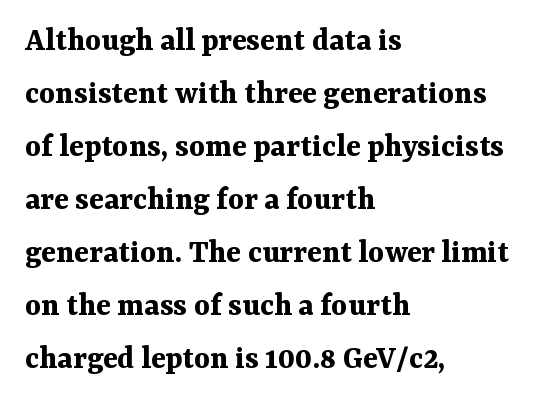
In terms of letterspacing, this is plain default setting. Upright lettering throughout. Caption: multi-line text, flush left, ragged right. Whoever set this chose a conventional vertical rhythm. The passage shown is typed in a proportional face where columns would drift.
